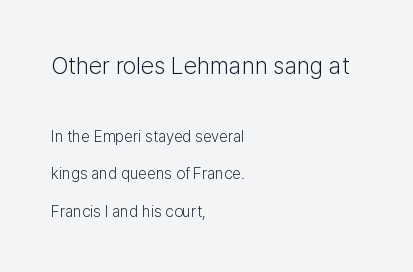
The image shows 24 px text type, upright; set left-aligned, loose line spacing (2.33x), normal letter spacing, not underlined; the first (top) block is 1.5x larger.
